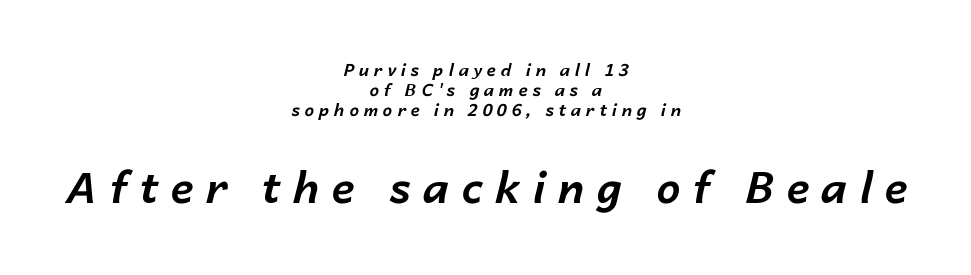
Q: Is the text bold? A: Yes.
Q: Is the text italic (slanted)? A: Yes, it leans right by about 14 degrees.
Q: Is the text underlined? A: No.
Q: How is the paragraph aligned? A: Centered.
Q: Is the spacing between letters normal or unusually wide? A: Unusually wide.
Q: Which block of text is set in a larger size, the first (top) or the second (bottom)? A: The second (bottom) one.
Q: Width (condensed, normal, or wide)? A: Normal.
Q: Stroke contrast? A: Low.
Q: x-height? A: Medium.
Q: Monospaced? A: No.
